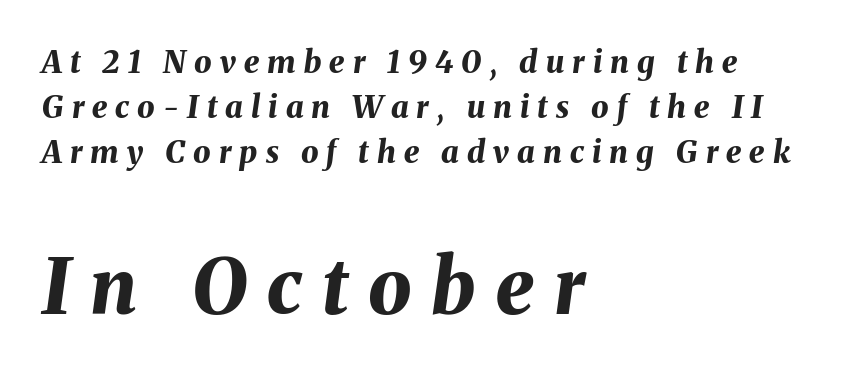
Q: Is the text bold? A: Yes.
Q: Is the text italic (slanted)? A: Yes, it leans right by about 8 degrees.
Q: Is the text underlined? A: No.
Q: How is the paragraph aligned? A: Left-aligned.
Q: Is the spacing between letters normal or unusually wide? A: Unusually wide.
Q: Is the spacing between lines tight, normal or loose? A: Normal.
Q: Which block of text is set in a larger size, the first (top) or the second (bottom)? A: The second (bottom) one.
Q: Width (condensed, normal, or wide)? A: Normal.
Q: Stroke contrast? A: Medium.
Q: x-height? A: Medium.
Q: Monospaced? A: No.
